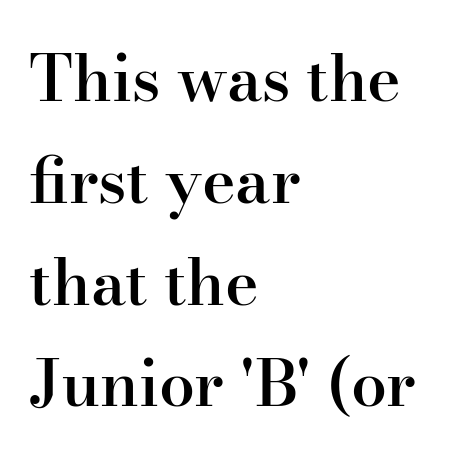
{"serif": "yes", "italic": "no", "bold": "semi", "weight": "semibold", "width": "normal", "stroke_contrast": "high", "x_height": "small", "monospaced": "no", "underline": "no", "align": "left", "line_spacing": "normal", "line_spacing_ratio": 1.59, "letter_spacing": "normal", "letter_spacing_em": 0.0, "glyph_px": 64}
